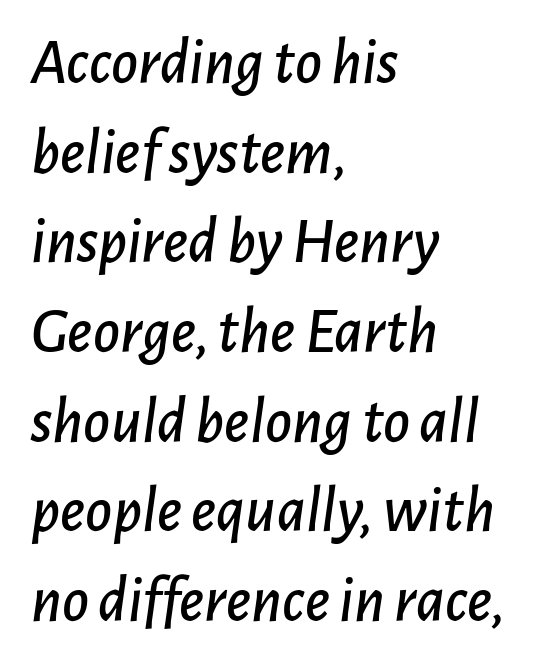
Rule under the text: the space is simply empty. The horizontal fit of the characters is conventional and even. Whoever set this chose a conventional vertical rhythm. The rag falls on the right side of this text block. Is the type slanted? Yes — the strokes lean at a clear angle. Proportional: the letters do not fall into vertical columns.
